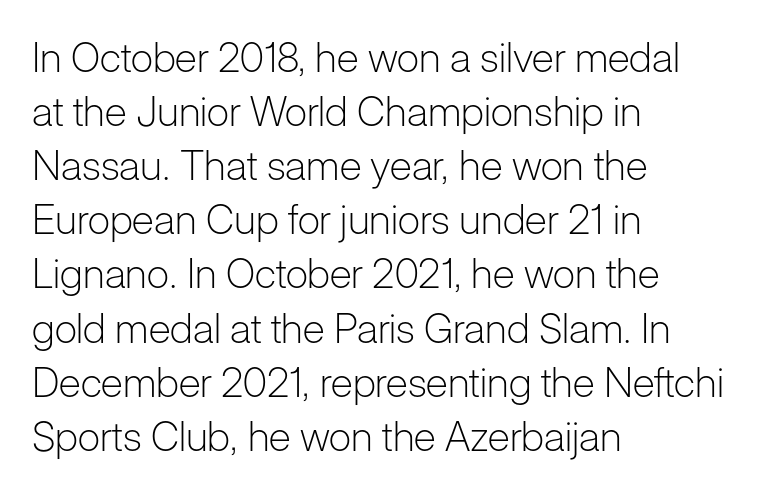
Q: Is the text bold? A: No.
Q: Is the text italic (slanted)? A: No, it is upright.
Q: Is the typeface a serif or a sans-serif typeface? A: Sans-serif.
Q: Is the text underlined? A: No.
Q: How is the paragraph aligned? A: Left-aligned.
Q: Is the spacing between letters normal or unusually wide? A: Normal.
Q: Is the spacing between lines tight, normal or loose? A: Normal.
Q: Width (condensed, normal, or wide)? A: Normal.
Q: Stroke contrast? A: Low.
Q: x-height? A: Medium.
Q: Monospaced? A: No.
